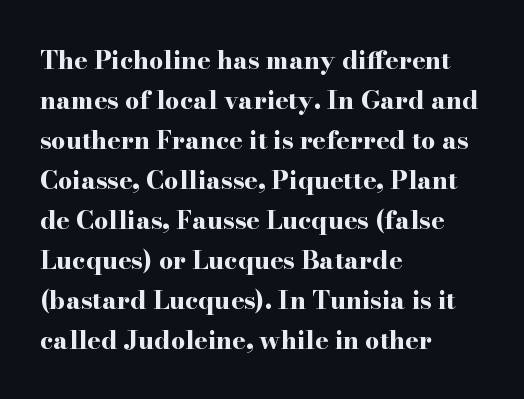
Q: Is the text bold? A: Yes.
Q: Is the text italic (slanted)? A: No, it is upright.
Q: Is the text underlined? A: No.
Q: How is the paragraph aligned? A: Left-aligned.
Q: Is the spacing between letters normal or unusually wide? A: Normal.
Q: Is the spacing between lines tight, normal or loose? A: Normal.
